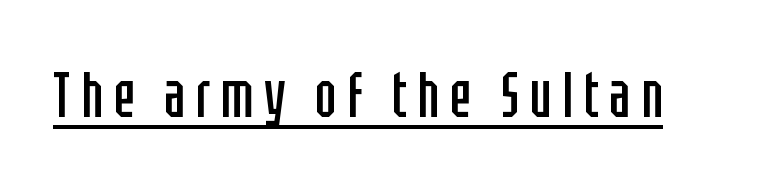
The image shows 64 px regular-weight, condensed sans-serif type, upright; set underlined; low stroke contrast and a large x-height.
